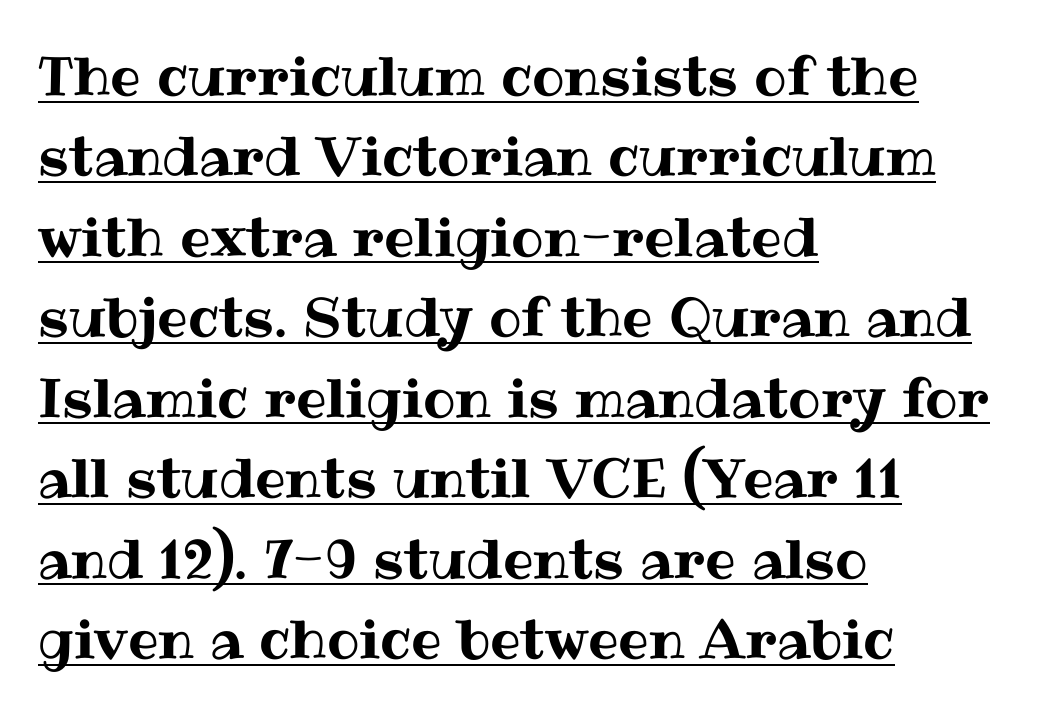
This rendering features underlined lettering. Upright lettering throughout. The typesetter chose a ragged-right arrangement here. Does extra space separate the letters? No, they use regular spacing.
